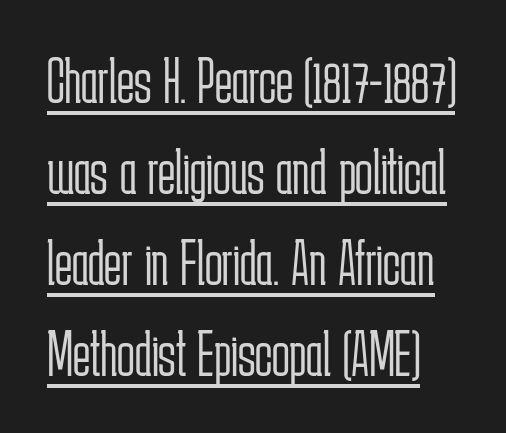
The tracking reads as untouched default to a designer's eye. Normally led — the rows are evenly, conventionally spaced. This sample uses an upright cut, with every glyph sitting square on the baseline. No letter is thick-stroked: the sample isn't bold.
